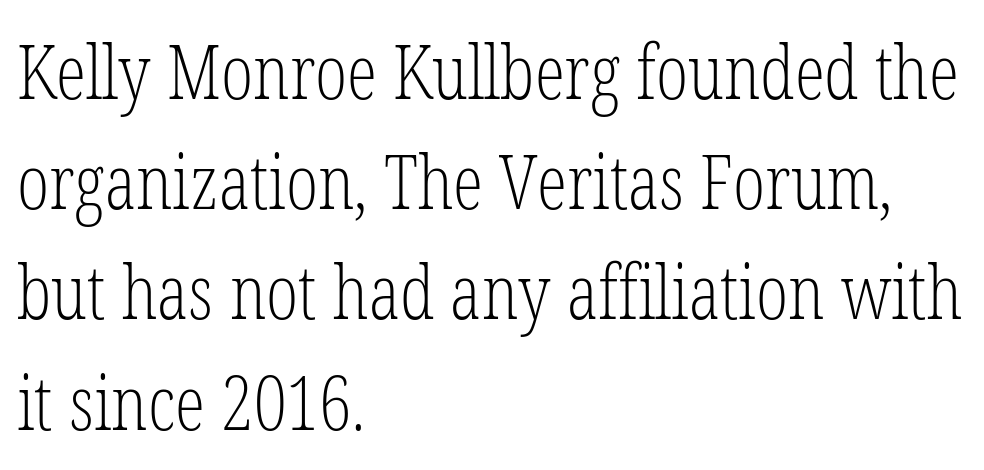
{"serif": "yes", "italic": "no", "bold": "no", "weight": "light", "width": "condensed", "stroke_contrast": "low", "x_height": "medium", "monospaced": "no", "underline": "no", "align": "left", "line_spacing": "normal", "line_spacing_ratio": 1.45, "letter_spacing": "normal", "letter_spacing_em": 0.0, "glyph_px": 76}
